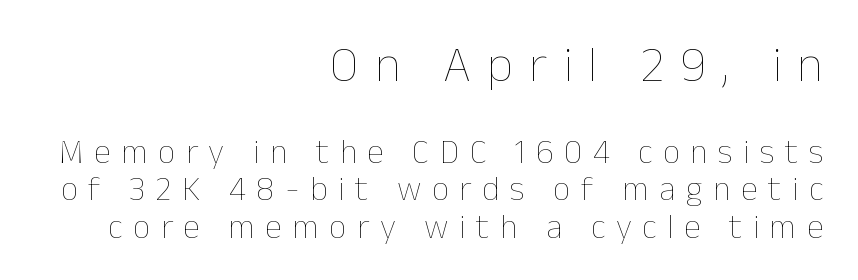
{"italic": "no", "bold": "no", "weight": "thin", "width": "normal", "stroke_contrast": "low", "x_height": "medium", "monospaced": "no", "underline": "no", "align": "right", "line_spacing": "tight", "line_spacing_ratio": 1.1, "letter_spacing": "wide", "letter_spacing_em": 0.31, "larger_block": "first", "size_ratio": 1.5, "glyph_px": 51}
